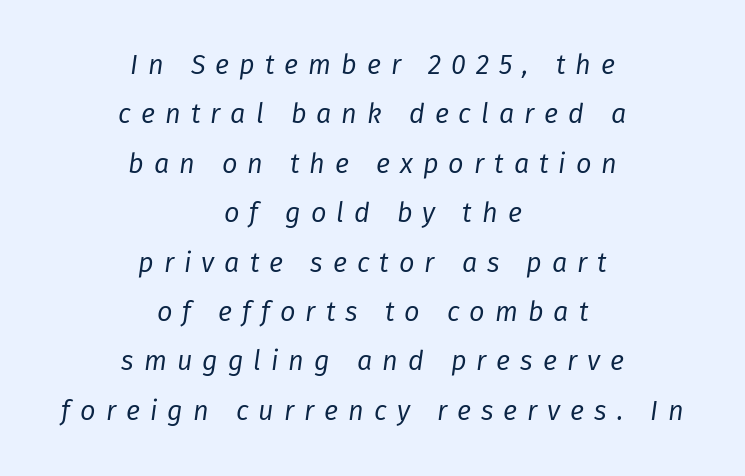
Q: Is the text bold? A: No.
Q: Is the text italic (slanted)? A: Yes, it leans right by about 8 degrees.
Q: Is the text underlined? A: No.
Q: How is the paragraph aligned? A: Centered.
Q: Is the spacing between letters normal or unusually wide? A: Unusually wide.
